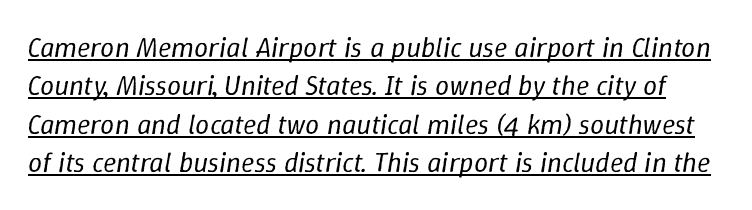
The image shows 28 px regular-weight type, italic (leaning right); set normal line spacing (1.37x), normal letter spacing, underlined; low stroke contrast and a medium x-height.
